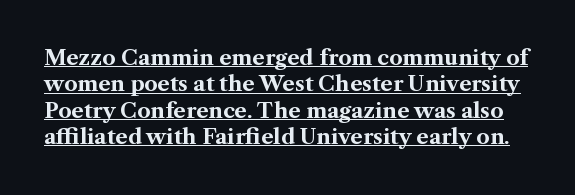
Q: Is the text bold? A: Yes.
Q: Is the text italic (slanted)? A: No, it is upright.
Q: Is the text underlined? A: Yes.
Q: Is the spacing between letters normal or unusually wide? A: Normal.
Q: Is the spacing between lines tight, normal or loose? A: Normal.
